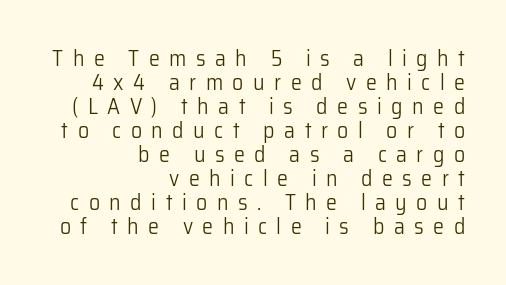
The foot of each line stays bare and open. A typesetter would call this heavily tracked-out type. No letter is thick-stroked: the sample isn't bold. Reading down the column, the eye jumps only a short way to each next line. A flush-right, rag-left setting is used for this passage. No italicization has been applied; the sample stays upright.
